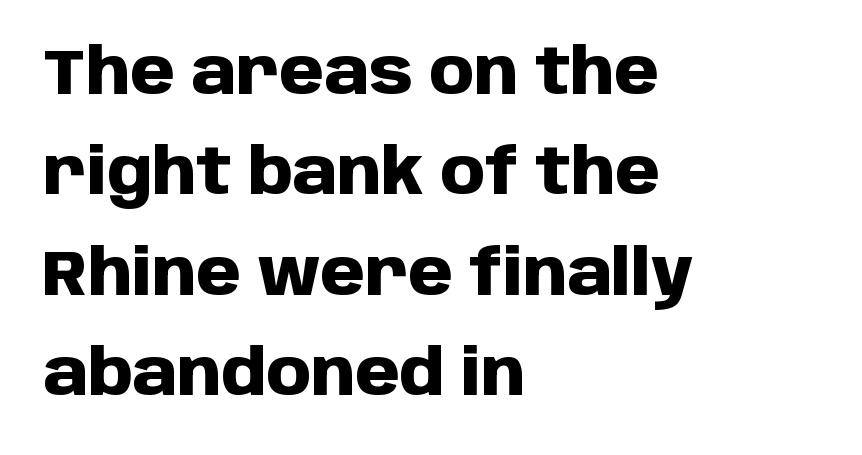
Q: Is the text bold? A: Yes.
Q: Is the text italic (slanted)? A: No, it is upright.
Q: Is the typeface a serif or a sans-serif typeface? A: Sans-serif.
Q: Is the text underlined? A: No.
Q: How is the paragraph aligned? A: Left-aligned.
Q: Is the spacing between letters normal or unusually wide? A: Normal.
Q: Is the spacing between lines tight, normal or loose? A: Normal.
Q: Width (condensed, normal, or wide)? A: Normal.
Q: Stroke contrast? A: Low.
Q: x-height? A: Large.
Q: Monospaced? A: No.
